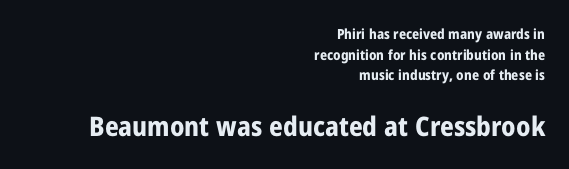
{"italic": "no", "bold": "yes", "underline": "no", "align": "right", "line_spacing": "normal", "line_spacing_ratio": 1.47, "letter_spacing": "normal", "letter_spacing_em": 0.0, "larger_block": "second", "size_ratio": 1.93, "glyph_px": 27}
